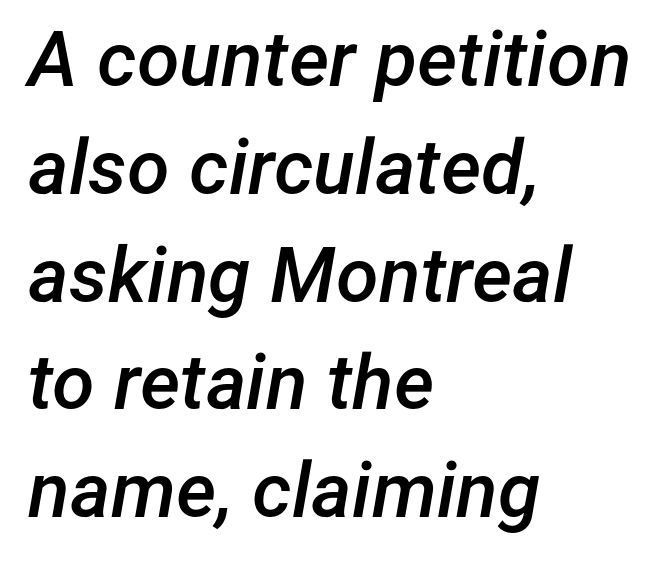
Line beginnings align vertically; line endings do not. The letters advance in unequal steps, a hallmark of proportional type. Italic: yes, the glyphs are oblique. Successive baselines arrive at the customary interval. Honestly, there is no underline to notice here at all. Inter-character spacing is left at the font's built-in metrics.
